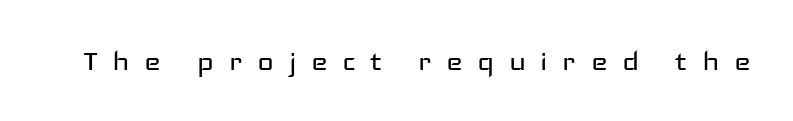
{"serif": "no", "italic": "no", "bold": "no", "weight": "regular", "width": "wide", "stroke_contrast": "low", "x_height": "medium", "monospaced": "no", "underline": "no", "letter_spacing": "wide", "letter_spacing_em": 0.42, "glyph_px": 35}
